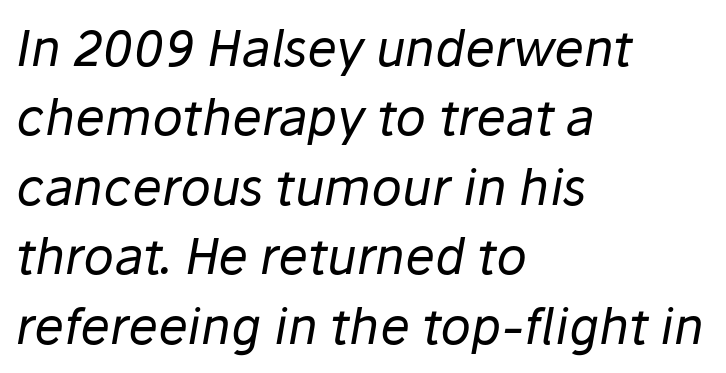
The image shows 50 px regular-weight type, italic (leaning right); set left-aligned, normal line spacing (1.39x), normal letter spacing, not underlined; low stroke contrast and a medium x-height.
